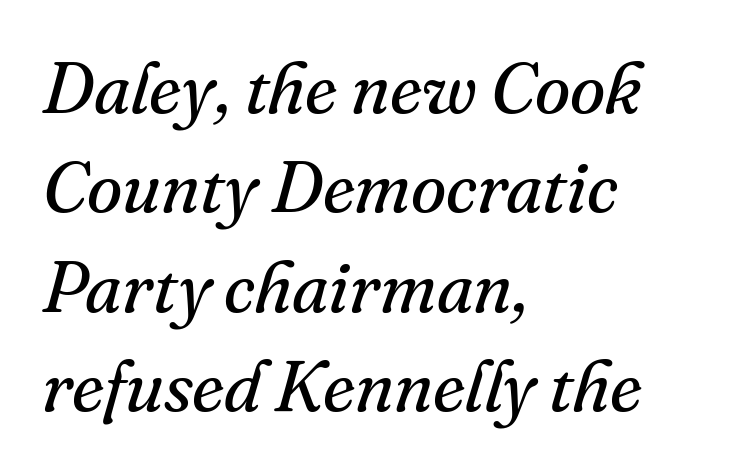
The letters carry serifs — small finishing strokes at the ends of their stems. The letters sit at their default tracking, neither squeezed nor spread. Unbolded letterforms with no extra heft. Compared with a centered layout, this one pins lines to the left instead. A typesetter would call this proportional, since set widths differ per character.
